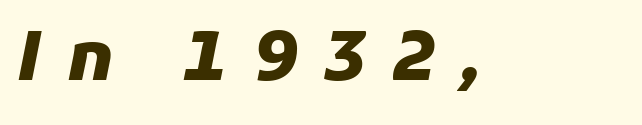
Q: Is the text bold? A: Yes.
Q: Is the text italic (slanted)? A: Yes, it leans right by about 11 degrees.
Q: Is the text underlined? A: No.
Q: Is the spacing between letters normal or unusually wide? A: Unusually wide.
Q: Width (condensed, normal, or wide)? A: Normal.
Q: Stroke contrast? A: Low.
Q: x-height? A: Medium.
Q: Monospaced? A: No.
